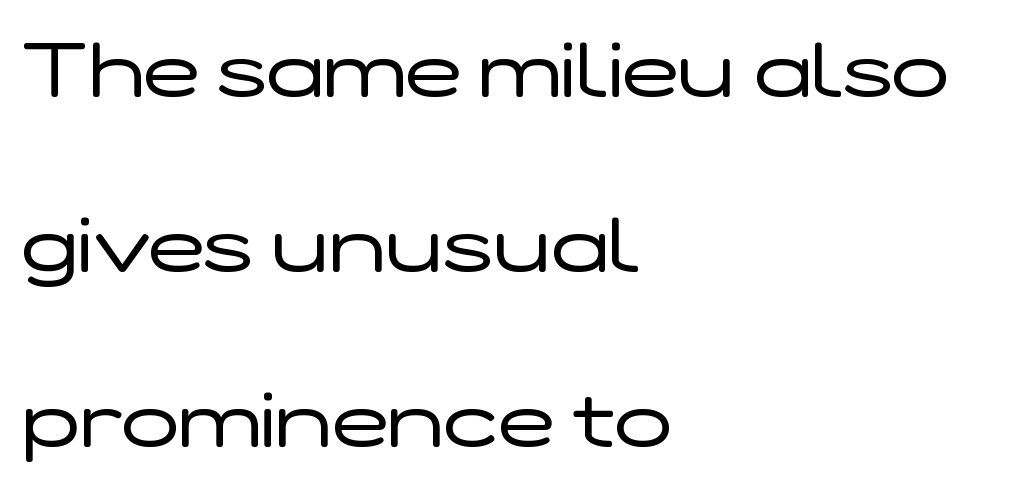
The image shows 76 px regular-weight, wide sans-serif type, upright; set left-aligned, loose line spacing (2.3x), normal letter spacing, not underlined; low stroke contrast and a medium x-height.
